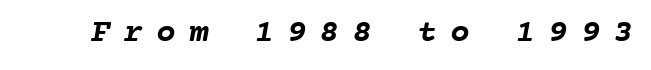
The image shows 33 px semibold type, monospaced; set unusually wide letter spacing (+0.39 em), not underlined; low stroke contrast and a medium x-height.
